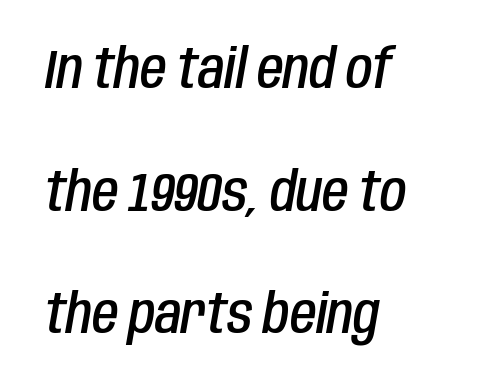
Check the space under the baseline: it is left empty. Set as a demibold, roughly 600 on the weight scale. Teacher's note: observe the even left margin — that is flush-left alignment. You can tell it's italic because the verticals aren't actually vertical. The passage shown has conventional tracking throughout. Is this a fixed-width face? No — the glyphs have proportional, varying widths.
